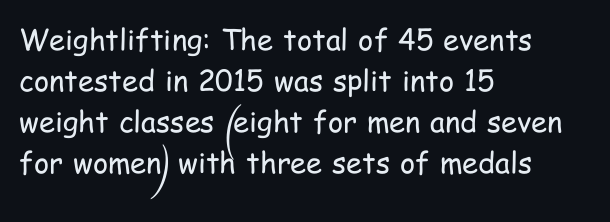
The image shows 29 px regular-weight, condensed sans-serif type, upright; set left-aligned, normal line spacing (1.41x), normal letter spacing, not underlined; low stroke contrast and a medium x-height.
